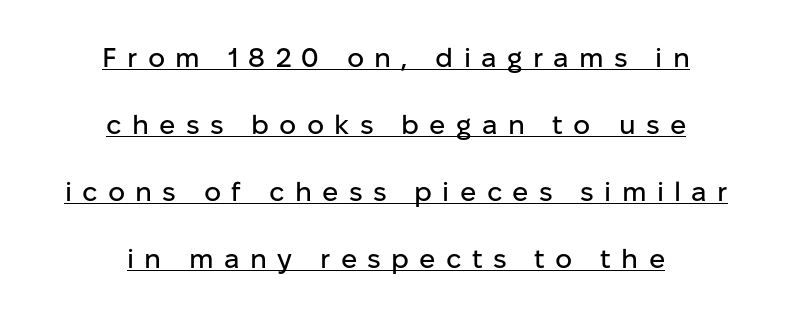
Q: Is the text italic (slanted)? A: No, it is upright.
Q: Is the text underlined? A: Yes.
Q: How is the paragraph aligned? A: Centered.
Q: Is the spacing between letters normal or unusually wide? A: Unusually wide.
Q: Is the spacing between lines tight, normal or loose? A: Loose.
